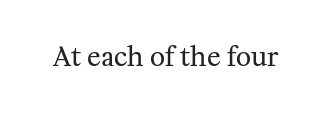
The image shows 26 px text type, upright; set normal letter spacing, not underlined.
